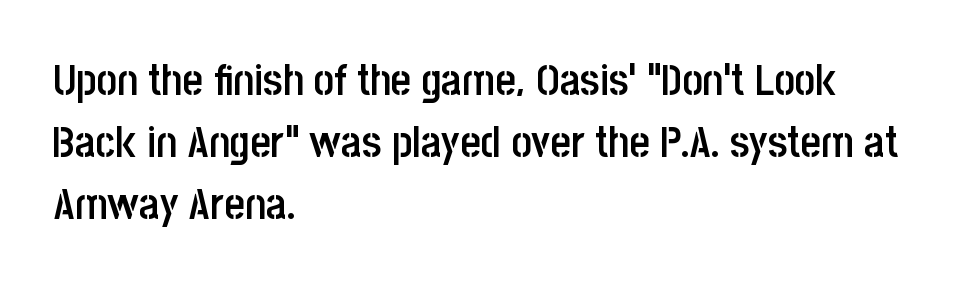
{"serif": "no", "italic": "no", "bold": "semi", "weight": "semibold", "width": "condensed", "stroke_contrast": "low", "x_height": "large", "monospaced": "no", "underline": "no", "align": "left", "line_spacing": "normal", "line_spacing_ratio": 1.41, "letter_spacing": "normal", "letter_spacing_em": 0.0, "glyph_px": 44}
